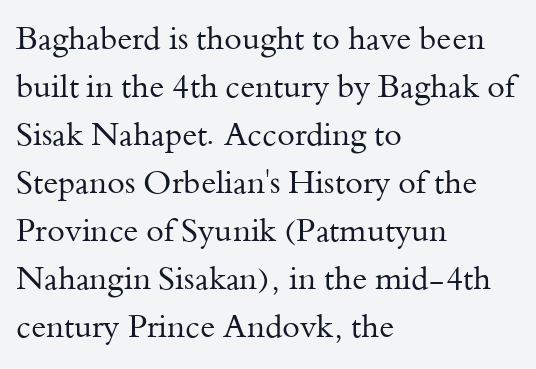
{"serif": "yes", "italic": "no", "bold": "no", "weight": "regular", "width": "normal", "stroke_contrast": "medium", "x_height": "small", "monospaced": "no", "underline": "no", "align": "left", "line_spacing": "normal", "line_spacing_ratio": 1.5, "letter_spacing": "normal", "letter_spacing_em": 0.0, "glyph_px": 32}
